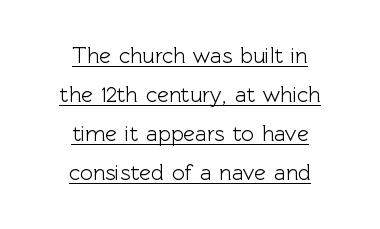
Q: Is the text italic (slanted)? A: No, it is upright.
Q: Is the text underlined? A: Yes.
Q: How is the paragraph aligned? A: Centered.
Q: Is the spacing between letters normal or unusually wide? A: Normal.
